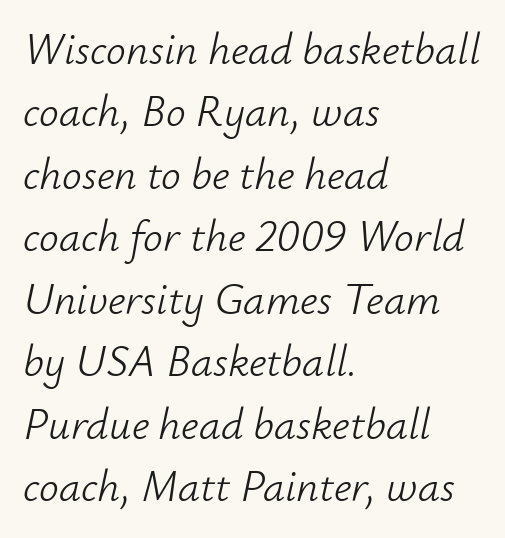
The image shows 44 px light type, italic (leaning right); set left-aligned, normal line spacing (1.42x), normal letter spacing, not underlined; low stroke contrast and a small x-height.
